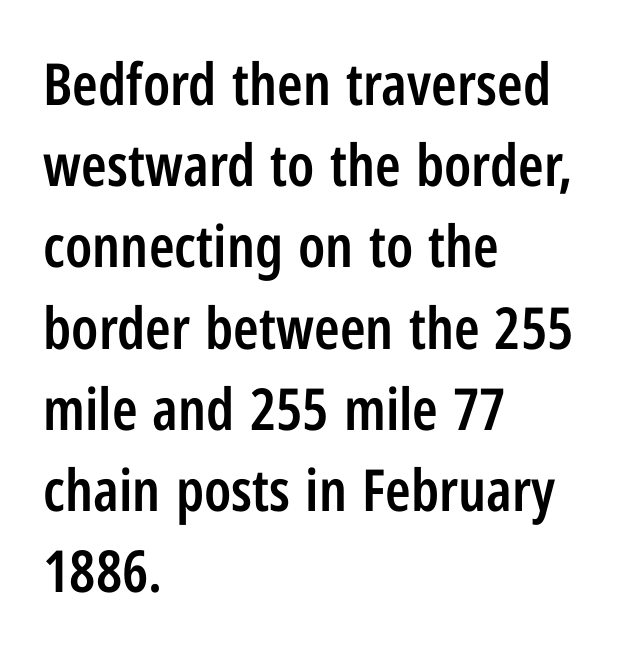
Q: Is the text bold? A: Semi-bold.
Q: Is the text italic (slanted)? A: No, it is upright.
Q: Is the typeface a serif or a sans-serif typeface? A: Sans-serif.
Q: Is the text underlined? A: No.
Q: How is the paragraph aligned? A: Left-aligned.
Q: Is the spacing between letters normal or unusually wide? A: Normal.
Q: Is the spacing between lines tight, normal or loose? A: Normal.
Q: Width (condensed, normal, or wide)? A: Condensed.
Q: Stroke contrast? A: Low.
Q: x-height? A: Medium.
Q: Monospaced? A: No.
